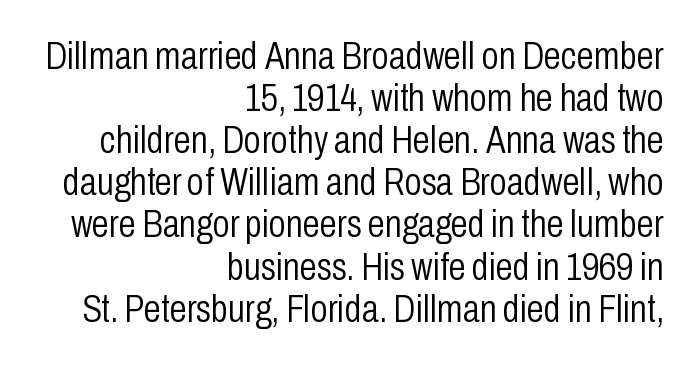
{"serif": "no", "italic": "no", "bold": "no", "weight": "light", "width": "condensed", "stroke_contrast": "low", "x_height": "medium", "monospaced": "no", "underline": "no", "align": "right", "line_spacing": "tight", "line_spacing_ratio": 1.08, "letter_spacing": "normal", "letter_spacing_em": 0.0, "glyph_px": 39}
